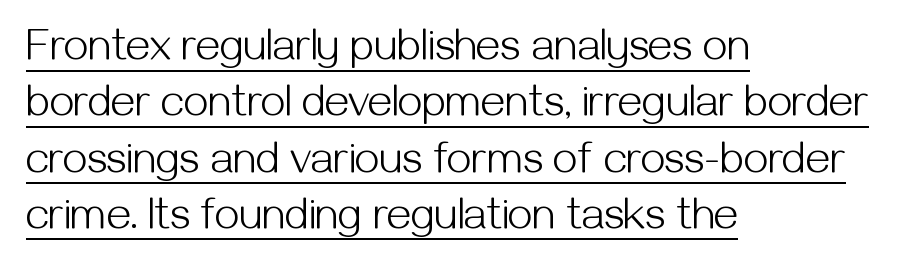
Q: Is the text bold? A: No.
Q: Is the text italic (slanted)? A: No, it is upright.
Q: Is the typeface a serif or a sans-serif typeface? A: Sans-serif.
Q: Is the text underlined? A: Yes.
Q: How is the paragraph aligned? A: Left-aligned.
Q: Is the spacing between letters normal or unusually wide? A: Normal.
Q: Is the spacing between lines tight, normal or loose? A: Normal.
Q: Width (condensed, normal, or wide)? A: Normal.
Q: Stroke contrast? A: Medium.
Q: x-height? A: Medium.
Q: Monospaced? A: No.
